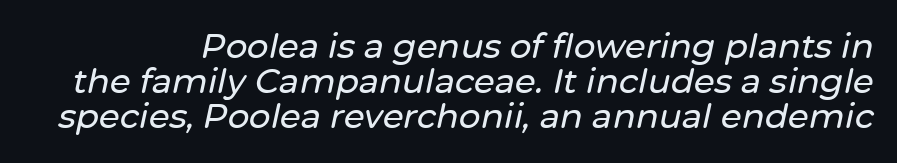
Is the letter spacing exaggerated? No — it looks like the ordinary default. Rendered with sloped, italic letterforms. Character widths vary here, with narrow letters taking less room than wide ones. Plain, unruled lines of type. You could barely slide anything between these rows.
